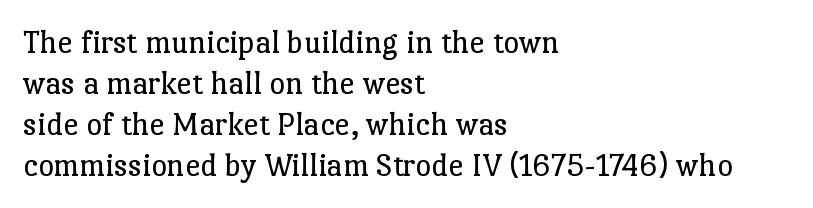
The image shows 34 px regular-weight serif type, upright; set left-aligned, line spacing 1.21x, normal letter spacing, not underlined; low stroke contrast and a medium x-height.
